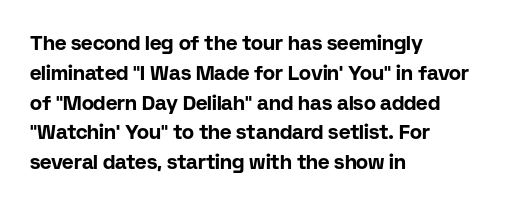
{"italic": "no", "bold": "yes", "underline": "no", "align": "left", "line_spacing": "normal", "line_spacing_ratio": 1.49, "letter_spacing": "normal", "letter_spacing_em": 0.0, "glyph_px": 20}
